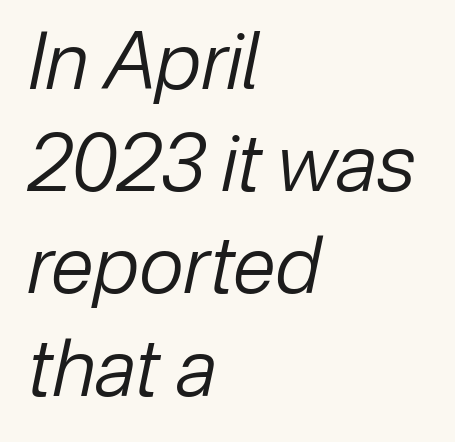
Q: Is the text bold? A: No.
Q: Is the text italic (slanted)? A: Yes, it leans right by about 12 degrees.
Q: Is the text underlined? A: No.
Q: How is the paragraph aligned? A: Left-aligned.
Q: Is the spacing between letters normal or unusually wide? A: Normal.
Q: Is the spacing between lines tight, normal or loose? A: Normal.
Q: Width (condensed, normal, or wide)? A: Normal.
Q: Stroke contrast? A: Low.
Q: x-height? A: Medium.
Q: Monospaced? A: No.
